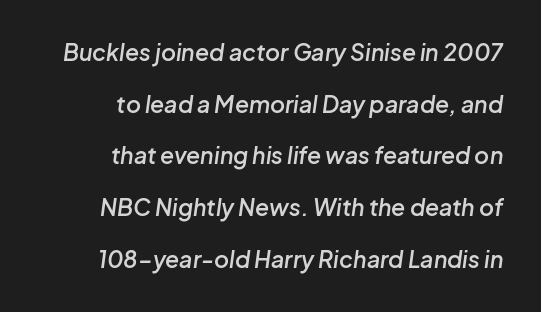
Q: Is the text bold? A: Semi-bold.
Q: Is the text italic (slanted)? A: Yes, it leans right by about 8 degrees.
Q: Is the text underlined? A: No.
Q: How is the paragraph aligned? A: Right-aligned.
Q: Is the spacing between letters normal or unusually wide? A: Normal.
Q: Is the spacing between lines tight, normal or loose? A: Loose.
